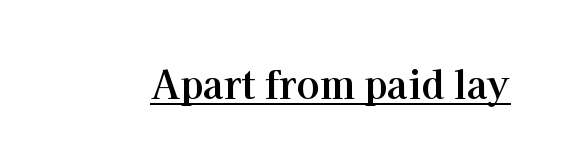
{"serif": "yes", "italic": "no", "bold": "yes", "weight": "bold", "width": "normal", "stroke_contrast": "high", "x_height": "medium", "monospaced": "no", "underline": "yes", "letter_spacing": "normal", "letter_spacing_em": 0.0, "glyph_px": 38}
